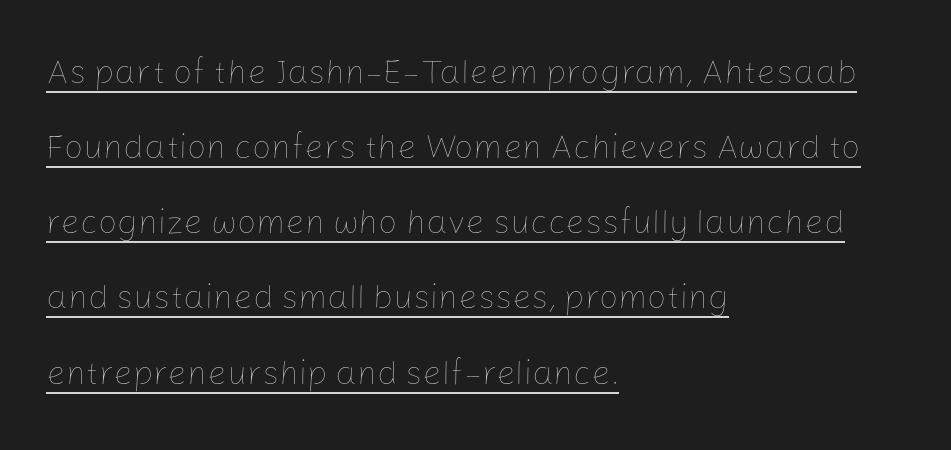
Whoever set this chose breathing room over compactness in the vertical rhythm. The typeface has the unassuming heft of standard copy or less. Underline: present. This is roman type, the default non-slanted kind. These lines stack with their left ends in a neat column.
